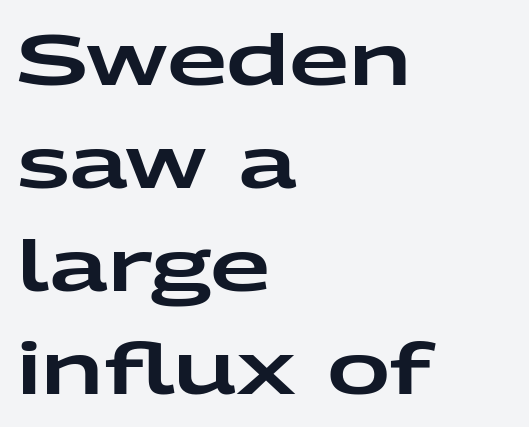
The passage shown has conventional tracking throughout. Italic: no, the glyphs are upright roman. No word sits above an underline. A typesetter would call this proportional, since set widths differ per character. Examine the stroke ends and you'll find no serifs.
